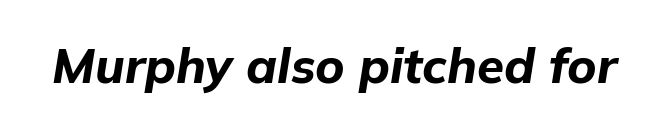
The image shows 49 px bold type, italic (leaning right); set normal letter spacing, not underlined; low stroke contrast and a medium x-height.
